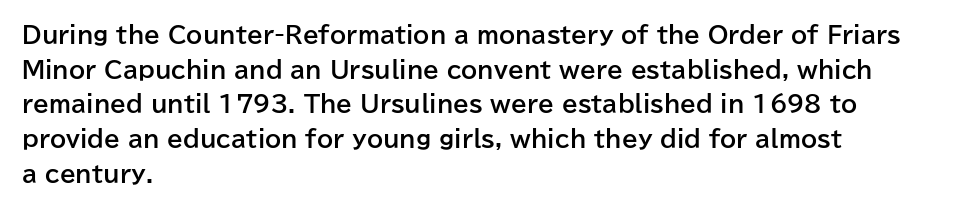
{"italic": "no", "bold": "yes", "underline": "no", "align": "left", "line_spacing": "normal", "line_spacing_ratio": 1.51, "letter_spacing": "normal", "letter_spacing_em": 0.0, "glyph_px": 23}
